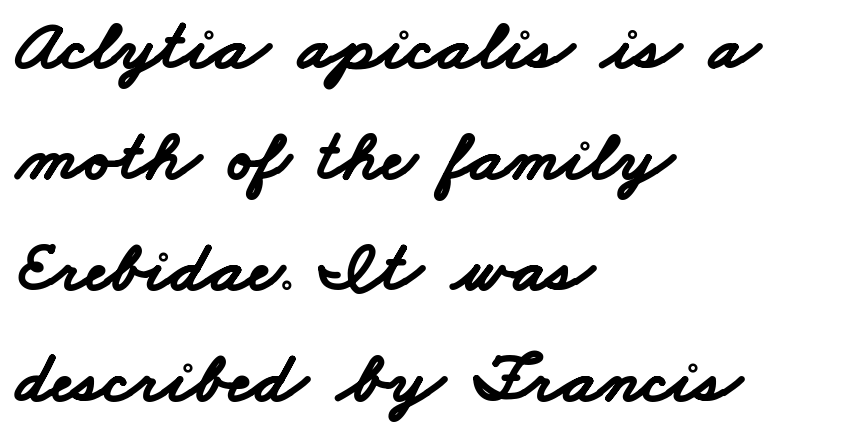
The image shows 73 px bold, wide sans-serif type; set left-aligned, normal line spacing (1.52x), normal letter spacing, not underlined; low stroke contrast and a small x-height.
